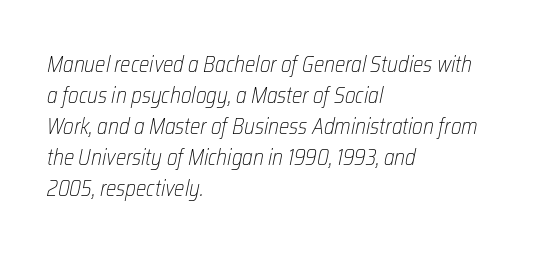
Q: Is the text bold? A: No.
Q: Is the text italic (slanted)? A: Yes, it leans right by about 12 degrees.
Q: Is the text underlined? A: No.
Q: How is the paragraph aligned? A: Left-aligned.
Q: Is the spacing between letters normal or unusually wide? A: Normal.
Q: Is the spacing between lines tight, normal or loose? A: Normal.
